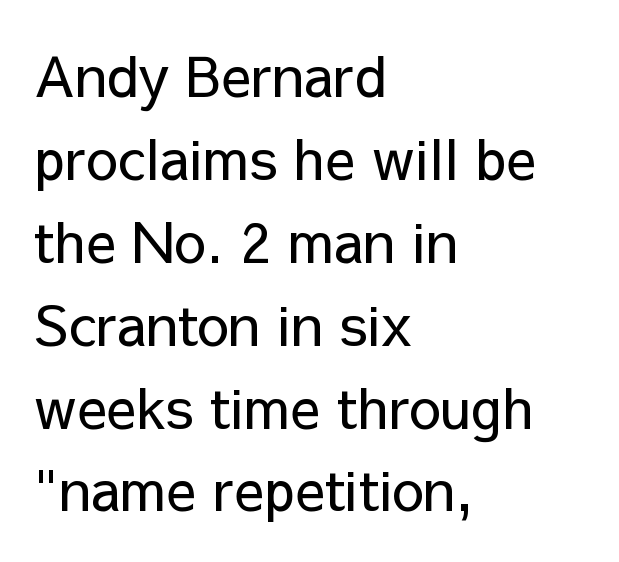
The letterforms sit at book weight or below. Honestly, there is no underline to notice here at all. Nobody touched the tracking dial on this one. The rendering uses a moderate line-height, typical for paragraphs. Does the lettering tilt? It doesn't — this is upright. This rendering uses left alignment, leaving the right contour irregular.
